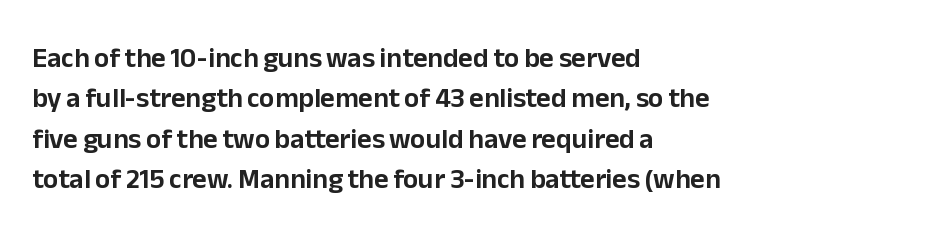
The image shows 28 px sans-serif type, upright; set left-aligned, normal line spacing (1.44x), normal letter spacing, not underlined; low stroke contrast and a medium x-height.
